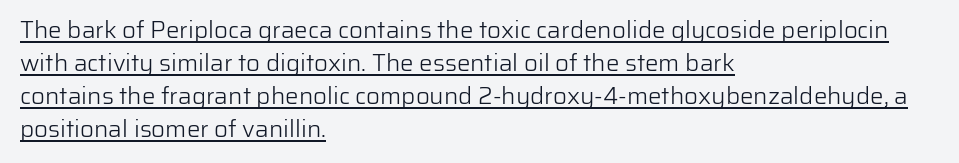
{"italic": "no", "bold": "no", "underline": "yes", "align": "left", "line_spacing": "normal", "line_spacing_ratio": 1.37, "letter_spacing": "normal", "letter_spacing_em": 0.0, "glyph_px": 24}
